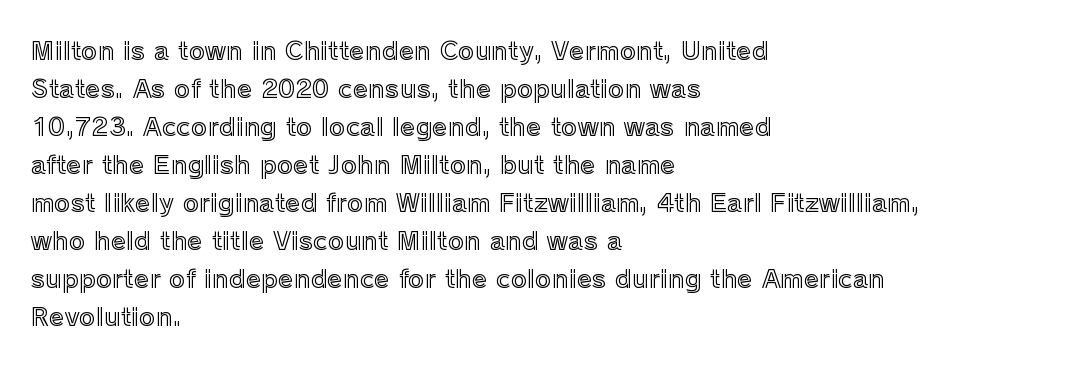
Q: Is the text italic (slanted)? A: No, it is upright.
Q: Is the text underlined? A: No.
Q: How is the paragraph aligned? A: Left-aligned.
Q: Is the spacing between letters normal or unusually wide? A: Normal.
Q: Is the spacing between lines tight, normal or loose? A: Normal.
